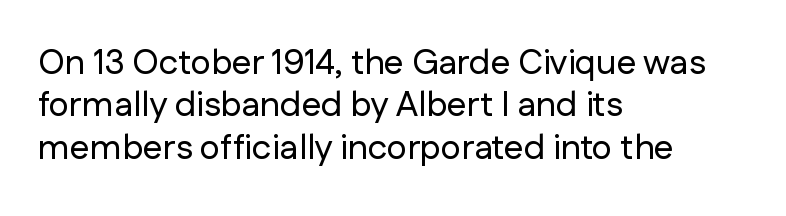
The image shows 35 px sans-serif type, upright; set left-aligned, line spacing 1.21x, normal letter spacing, not underlined; low stroke contrast and a medium x-height.
